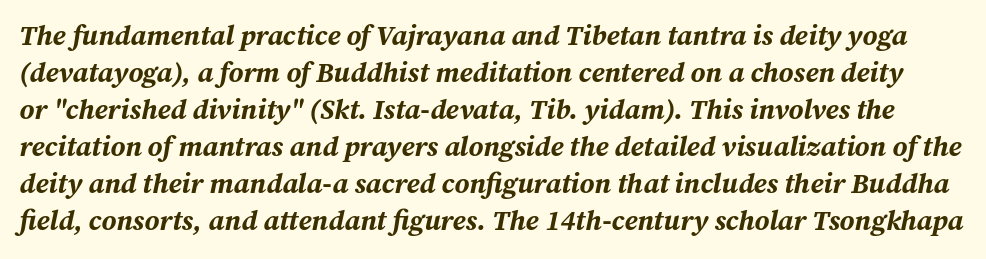
The image shows 28 px bold type, italic (leaning right); set normal line spacing (1.32x), normal letter spacing, not underlined; medium stroke contrast and a medium x-height.
